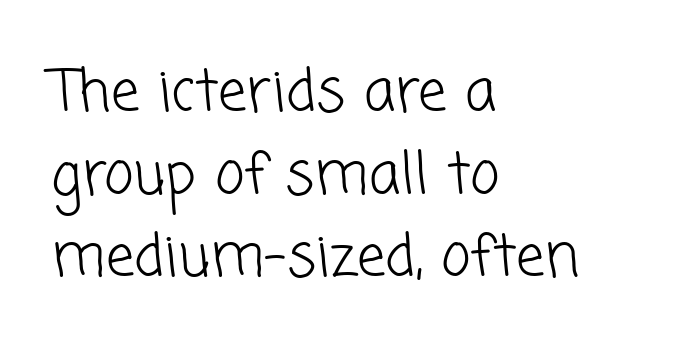
{"serif": "no", "bold": "no", "weight": "light", "width": "normal", "stroke_contrast": "low", "x_height": "medium", "monospaced": "no", "underline": "no", "align": "left", "line_spacing": "normal", "line_spacing_ratio": 1.45, "letter_spacing": "normal", "letter_spacing_em": 0.0, "glyph_px": 57}
